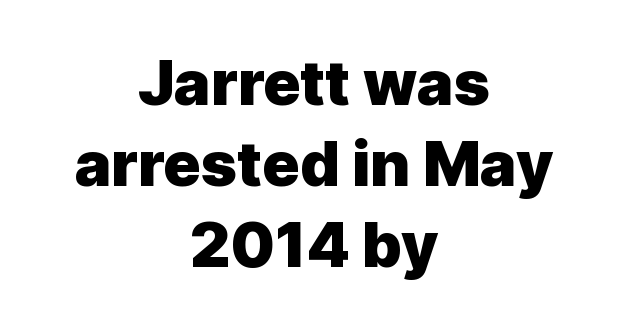
A typesetter would call this zero additional tracking. Style check: upright. Do the characters align in a grid? No, the font is proportional. One-word summary of the alignment: center. The letters are bold, with thick, heavy strokes.
